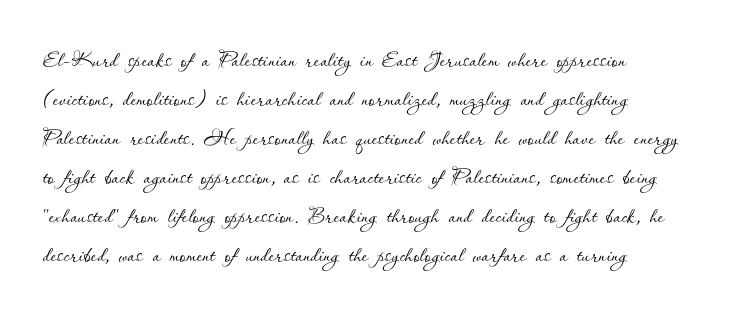
The space beneath each line is pristine and unruled. The horizontal fit of the characters is conventional and even. The vertical gap from one line to the next is medium.
